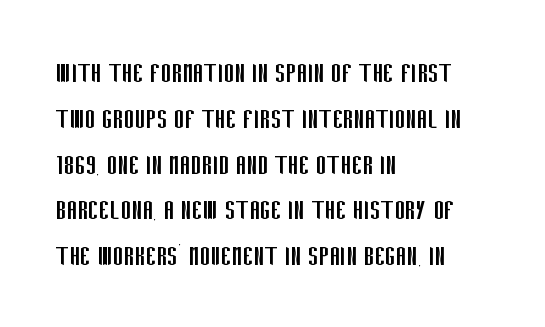
{"serif": "no", "italic": "no", "bold": "no", "weight": "regular", "width": "condensed", "stroke_contrast": "low", "x_height": "large", "monospaced": "no", "underline": "no", "align": "left", "line_spacing": "normal", "line_spacing_ratio": 1.43, "letter_spacing": "normal", "letter_spacing_em": 0.0, "glyph_px": 32}
